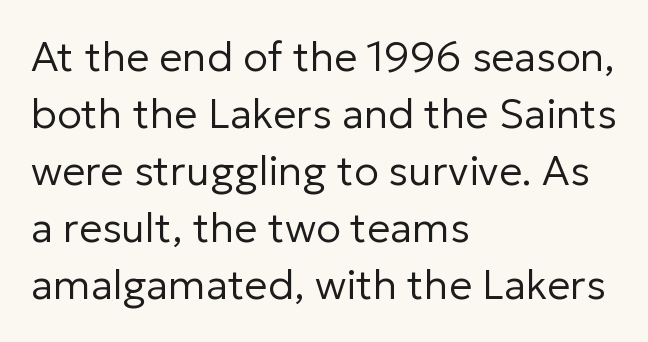
Q: Is the text bold? A: No.
Q: Is the text italic (slanted)? A: No, it is upright.
Q: Is the typeface a serif or a sans-serif typeface? A: Sans-serif.
Q: Is the text underlined? A: No.
Q: How is the paragraph aligned? A: Left-aligned.
Q: Is the spacing between letters normal or unusually wide? A: Normal.
Q: Is the spacing between lines tight, normal or loose? A: Normal.
Q: Width (condensed, normal, or wide)? A: Normal.
Q: Stroke contrast? A: Low.
Q: x-height? A: Medium.
Q: Monospaced? A: No.
